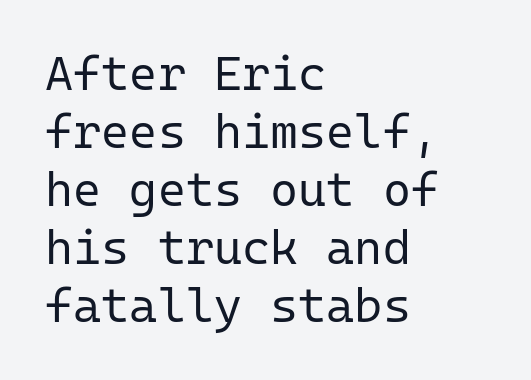
Q: Is the text bold? A: No.
Q: Is the text italic (slanted)? A: No, it is upright.
Q: Is the typeface a serif or a sans-serif typeface? A: Sans-serif.
Q: Is the text underlined? A: No.
Q: How is the paragraph aligned? A: Left-aligned.
Q: Is the spacing between letters normal or unusually wide? A: Normal.
Q: Width (condensed, normal, or wide)? A: Normal.
Q: Stroke contrast? A: Low.
Q: x-height? A: Medium.
Q: Monospaced? A: Yes.
